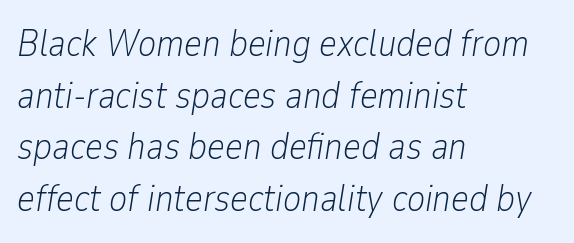
{"italic": "yes", "lean": "right", "slant_degrees": 9, "bold": "no", "weight": "light", "width": "condensed", "stroke_contrast": "low", "x_height": "medium", "monospaced": "no", "underline": "no", "align": "left", "line_spacing": "normal", "line_spacing_ratio": 1.36, "letter_spacing": "normal", "letter_spacing_em": 0.0, "glyph_px": 38}
